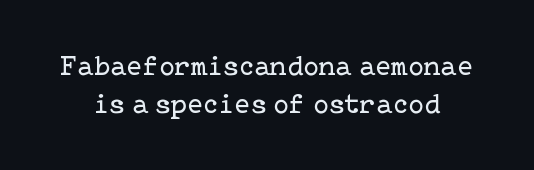
The image shows 29 px regular-weight serif type, upright; set normal line spacing (1.31x), normal letter spacing, not underlined; low stroke contrast and a medium x-height.
